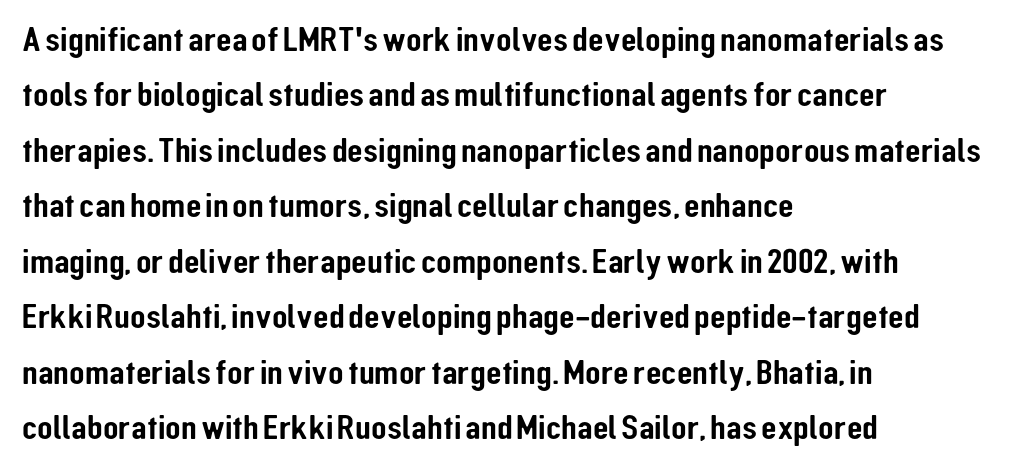
{"serif": "no", "italic": "no", "width": "condensed", "stroke_contrast": "low", "x_height": "medium", "monospaced": "no", "underline": "no", "align": "left", "line_spacing": "normal", "line_spacing_ratio": 1.54, "letter_spacing": "normal", "letter_spacing_em": 0.0, "glyph_px": 36}
